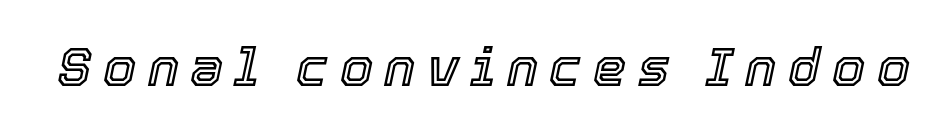
Q: Is the text italic (slanted)? A: Yes, it leans right by about 12 degrees.
Q: Is the text underlined? A: No.
Q: Is the spacing between letters normal or unusually wide? A: Unusually wide.
Q: Width (condensed, normal, or wide)? A: Normal.
Q: x-height? A: Medium.
Q: Monospaced? A: No.
